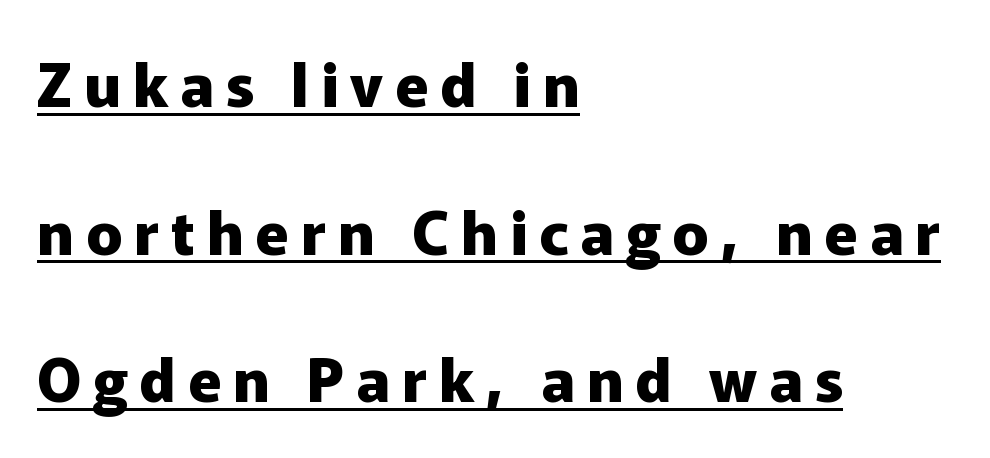
{"serif": "no", "italic": "no", "bold": "yes", "weight": "heavy", "width": "normal", "stroke_contrast": "low", "x_height": "medium", "monospaced": "no", "underline": "yes", "align": "left", "line_spacing": "loose", "line_spacing_ratio": 2.46, "letter_spacing": "wide", "letter_spacing_em": 0.2, "glyph_px": 60}
